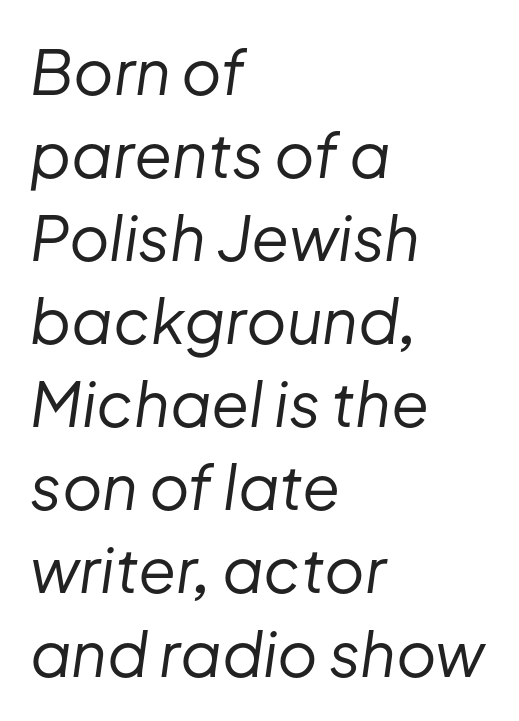
Q: Is the text bold? A: No.
Q: Is the text italic (slanted)? A: Yes, it leans right by about 8 degrees.
Q: Is the text underlined? A: No.
Q: How is the paragraph aligned? A: Left-aligned.
Q: Is the spacing between letters normal or unusually wide? A: Normal.
Q: Is the spacing between lines tight, normal or loose? A: Normal.
Q: Width (condensed, normal, or wide)? A: Normal.
Q: Stroke contrast? A: Low.
Q: x-height? A: Medium.
Q: Monospaced? A: No.
